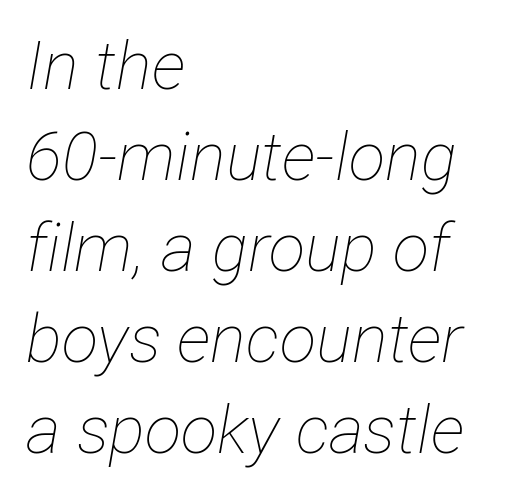
The rag falls on the right side of this text block. What's the leading like? Ordinary, nothing unusual. Tracking value appears to be zero — textbook default spacing. Is this a fixed-width face? No — the glyphs have proportional, varying widths. Italic: yes, the glyphs are oblique. No chunkiness to these letters — they're not bold.
